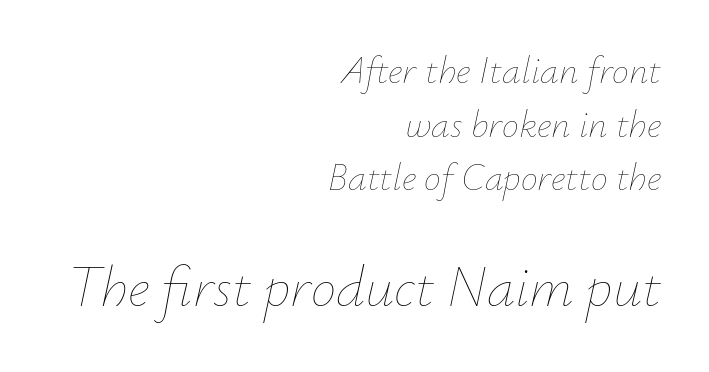
Q: Is the text bold? A: No.
Q: Is the text italic (slanted)? A: Yes, it leans right by about 12 degrees.
Q: Is the text underlined? A: No.
Q: How is the paragraph aligned? A: Right-aligned.
Q: Is the spacing between letters normal or unusually wide? A: Normal.
Q: Is the spacing between lines tight, normal or loose? A: Normal.
Q: Which block of text is set in a larger size, the first (top) or the second (bottom)? A: The second (bottom) one.
Q: Width (condensed, normal, or wide)? A: Normal.
Q: Stroke contrast? A: Low.
Q: x-height? A: Small.
Q: Monospaced? A: No.
